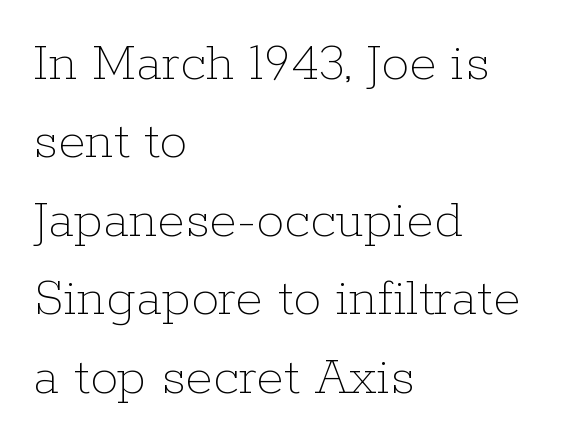
The letters stand upright; this is a roman face. Vertical stems look standard width or narrower in stroke. You could not count columns in this text — the font is proportionally spaced. If you drew a ruler down the left edge, every line would touch it. Plain, unruled lines of type. Each new line begins a customary step beneath the previous one.
